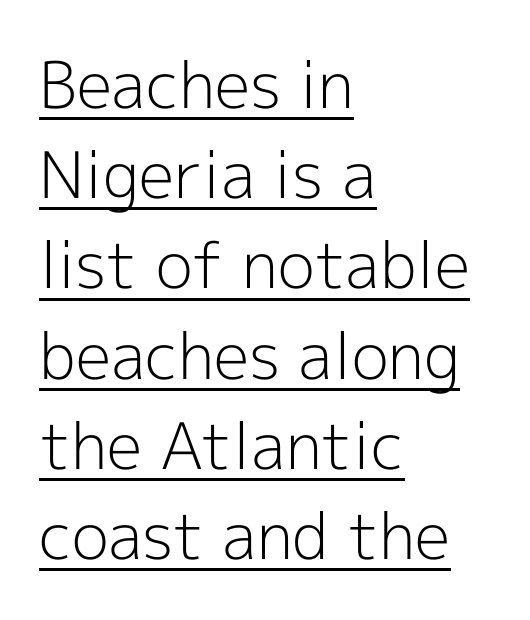
The image shows 64 px light sans-serif type, upright; set left-aligned, normal line spacing (1.41x), normal letter spacing, underlined; a medium x-height.
